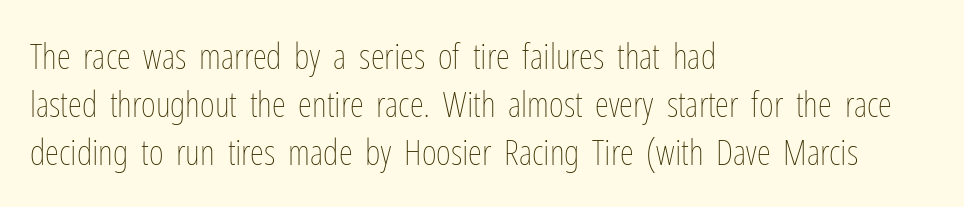
Q: Is the text bold? A: No.
Q: Is the text italic (slanted)? A: No, it is upright.
Q: Is the text underlined? A: No.
Q: How is the paragraph aligned? A: Left-aligned.
Q: Is the spacing between letters normal or unusually wide? A: Normal.
Q: Is the spacing between lines tight, normal or loose? A: Normal.
Q: Width (condensed, normal, or wide)? A: Condensed.
Q: Stroke contrast? A: Low.
Q: x-height? A: Medium.
Q: Monospaced? A: No.
